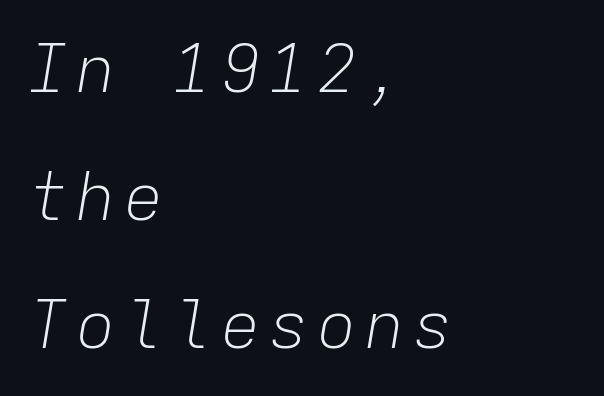
The image shows 66 px light type, italic (leaning right), monospaced; set left-aligned, loose line spacing (1.94x), not underlined; low stroke contrast and a medium x-height.
